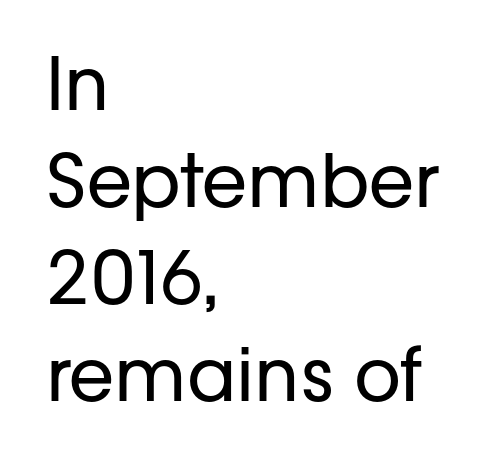
Q: Is the text bold? A: No.
Q: Is the text italic (slanted)? A: No, it is upright.
Q: Is the typeface a serif or a sans-serif typeface? A: Sans-serif.
Q: Is the text underlined? A: No.
Q: How is the paragraph aligned? A: Left-aligned.
Q: Is the spacing between letters normal or unusually wide? A: Normal.
Q: Is the spacing between lines tight, normal or loose? A: Normal.
Q: Width (condensed, normal, or wide)? A: Normal.
Q: Stroke contrast? A: Low.
Q: x-height? A: Medium.
Q: Monospaced? A: No.
